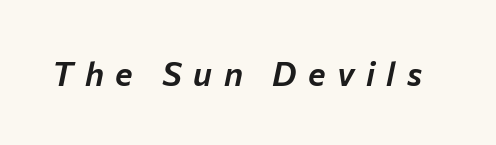
The image shows 33 px text type, italic (leaning right); set unusually wide letter spacing (+0.35 em), not underlined; low stroke contrast and a medium x-height.
